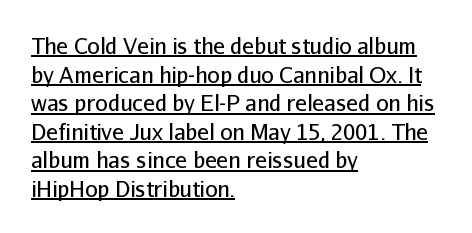
{"italic": "no", "bold": "no", "underline": "yes", "align": "left", "line_spacing": "normal", "line_spacing_ratio": 1.3, "letter_spacing": "normal", "letter_spacing_em": 0.0, "glyph_px": 22}
